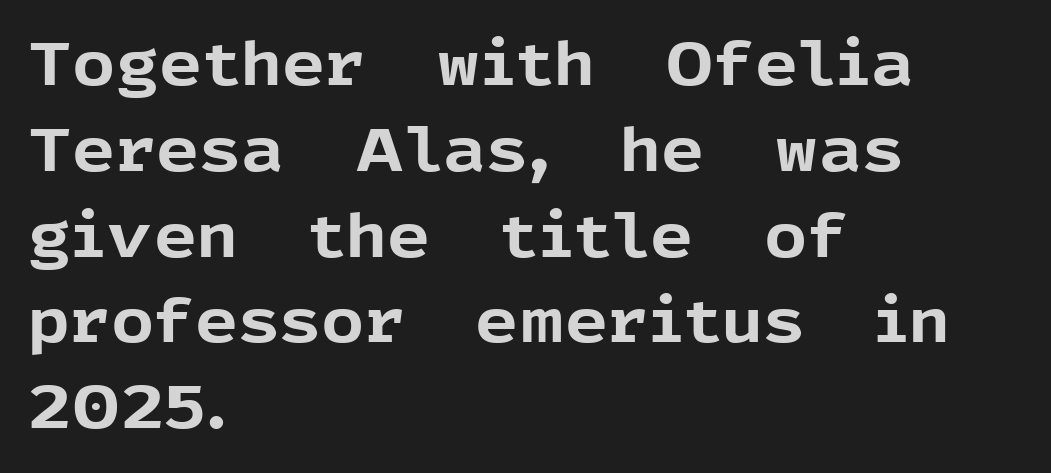
{"serif": "no", "italic": "no", "bold": "yes", "weight": "bold", "width": "normal", "x_height": "medium", "monospaced": "no", "underline": "no", "align": "left", "line_spacing": "normal", "line_spacing_ratio": 1.43, "letter_spacing": "normal", "letter_spacing_em": 0.0, "glyph_px": 60}
